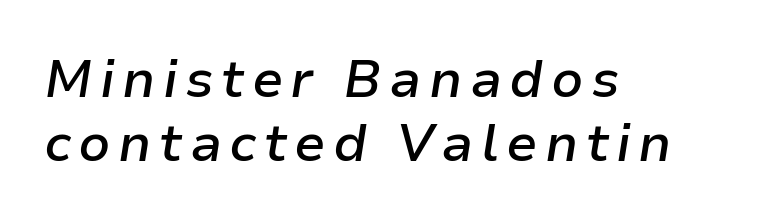
The rendering applies a slant to the glyphs. These lines are rendered in a variable-pitch font. Every row of glyphs begins at an identical x-position on the left. Stems and bowls a touch heavier than normal — semibold. The specimen omits any rule beneath the text block's lines.
